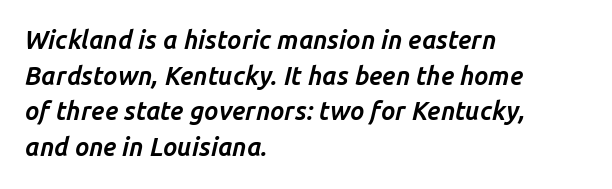
{"italic": "yes", "lean": "right", "slant_degrees": 14, "bold": "yes", "underline": "no", "align": "left", "line_spacing": "normal", "line_spacing_ratio": 1.43, "letter_spacing": "normal", "letter_spacing_em": 0.0, "glyph_px": 25}
